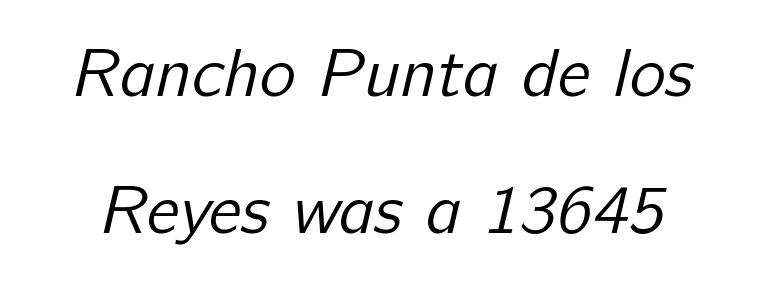
{"serif": "no", "bold": "no", "weight": "regular", "width": "normal", "stroke_contrast": "low", "x_height": "medium", "monospaced": "no", "underline": "no", "line_spacing": "loose", "line_spacing_ratio": 1.99, "letter_spacing": "normal", "letter_spacing_em": 0.0, "glyph_px": 69}
